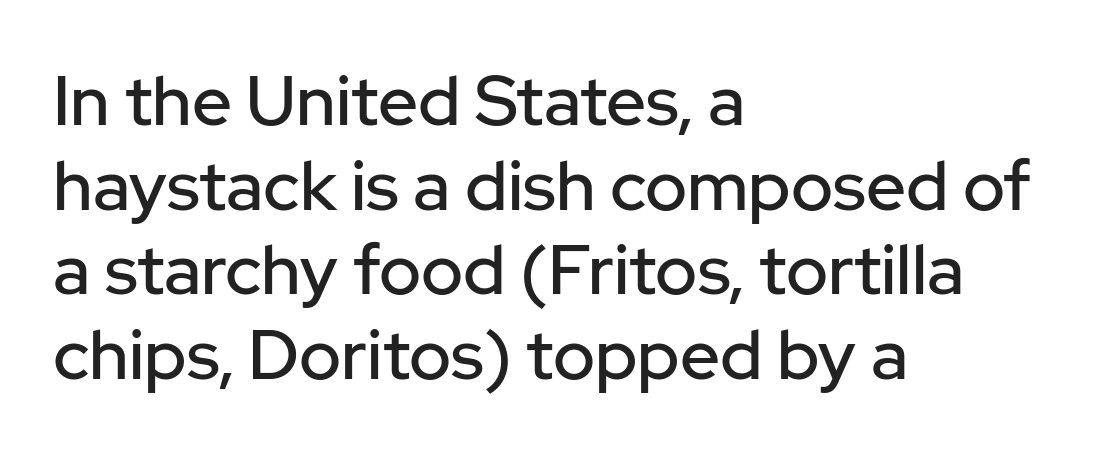
The image shows 70 px sans-serif type, upright; set left-aligned, line spacing 1.21x, normal letter spacing, not underlined; low stroke contrast and a medium x-height.
